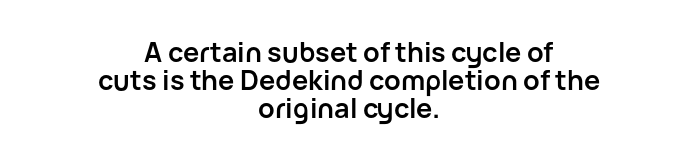
{"italic": "no", "bold": "yes", "underline": "no", "align": "center", "line_spacing": "tight", "line_spacing_ratio": 1.03, "letter_spacing": "normal", "letter_spacing_em": 0.0, "glyph_px": 27}
